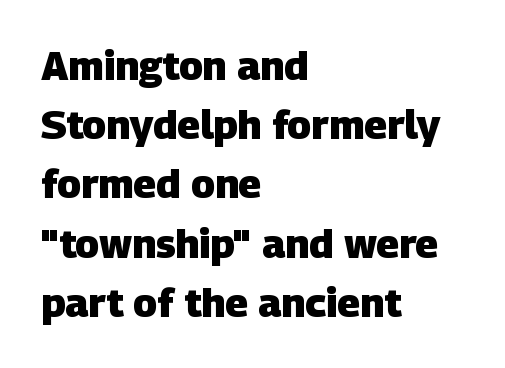
A full-strength bold gives these letters their thick strokes. You can tell from the bare stems that sans-serif type was used. Here the glyphs are tracked normally, forming tight word shapes. The strip under each line holds only bare page.
